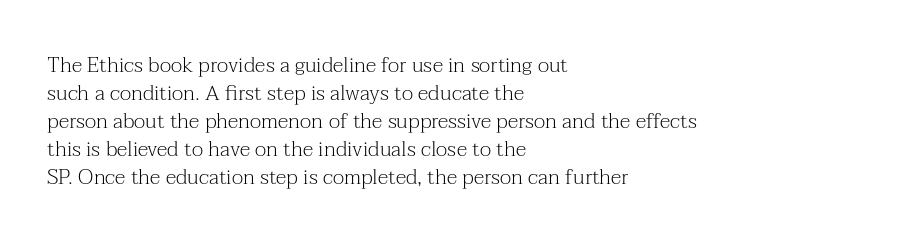
{"italic": "no", "bold": "no", "underline": "no", "align": "left", "line_spacing": "normal", "line_spacing_ratio": 1.33, "letter_spacing": "normal", "letter_spacing_em": 0.0, "glyph_px": 21}
